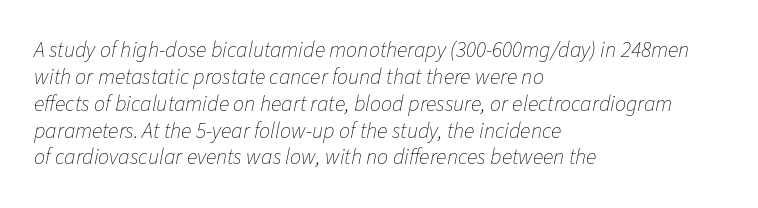
{"italic": "yes", "lean": "right", "slant_degrees": 11, "bold": "no", "underline": "no", "align": "left", "line_spacing_ratio": 1.22, "letter_spacing": "normal", "letter_spacing_em": 0.0, "glyph_px": 22}
